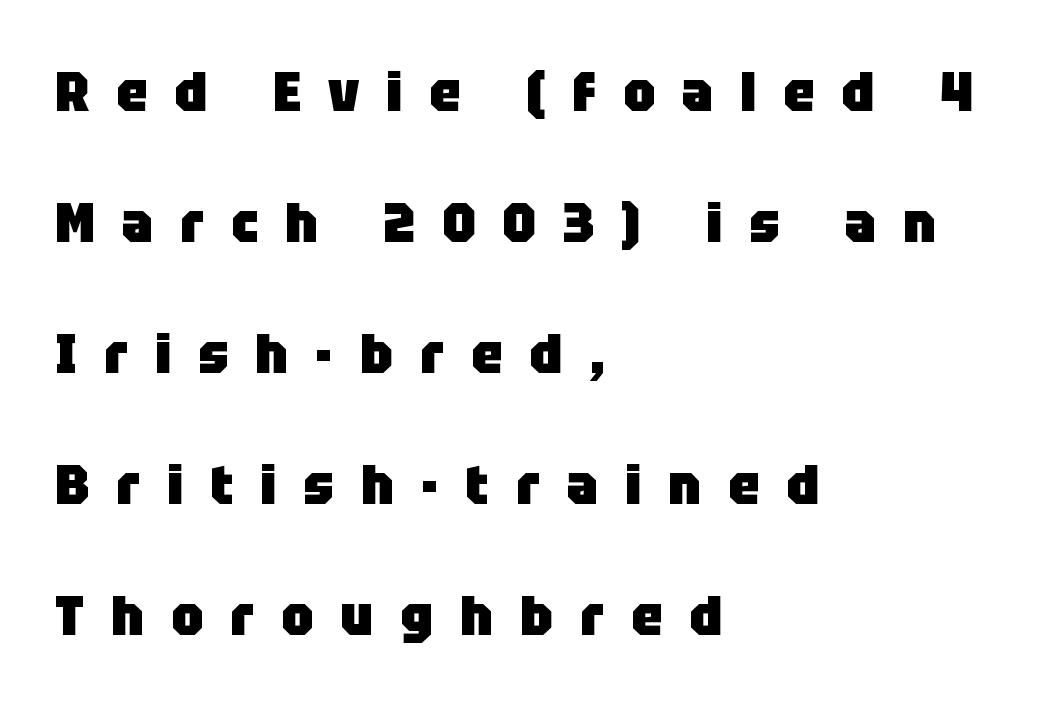
The leading is generous, giving the passage an open texture. Character widths vary here, with narrow letters taking less room than wide ones. Every character sits straight up, as roman type does. In CSS terms this would be text-align: left. The rendering uses a bold face; every stroke is thick and dark. This rendering features lettering with no underline.
